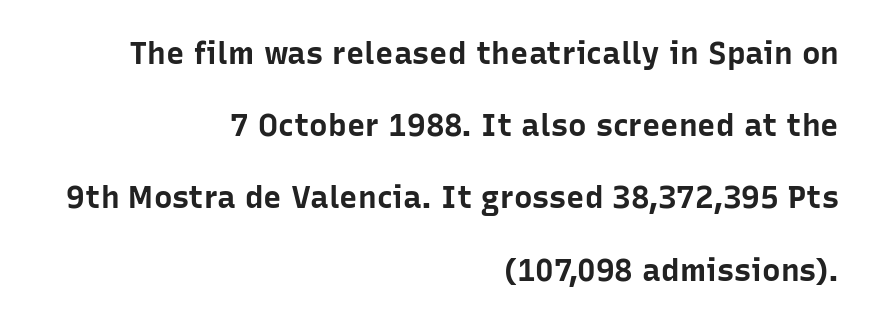
Q: Is the text bold? A: Yes.
Q: Is the text italic (slanted)? A: No, it is upright.
Q: Is the typeface a serif or a sans-serif typeface? A: Sans-serif.
Q: Is the text underlined? A: No.
Q: How is the paragraph aligned? A: Right-aligned.
Q: Is the spacing between letters normal or unusually wide? A: Normal.
Q: Is the spacing between lines tight, normal or loose? A: Loose.
Q: Width (condensed, normal, or wide)? A: Normal.
Q: Stroke contrast? A: Low.
Q: x-height? A: Medium.
Q: Monospaced? A: No.
